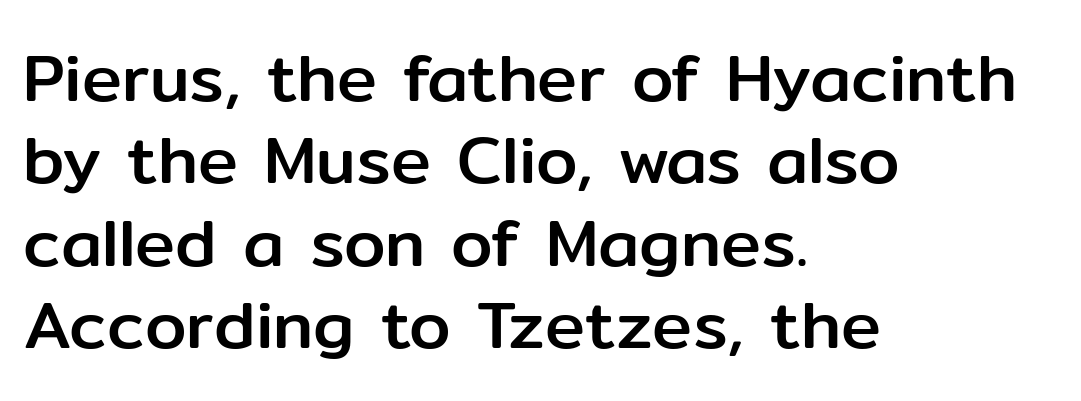
One-word summary of the alignment: left. Each letter's strokes conclude bluntly, with no projecting serifs. Note the varied advance widths — an 'i' is clearly narrower than an 'm'. If you drew a line through each stem, it would be perfectly vertical.
